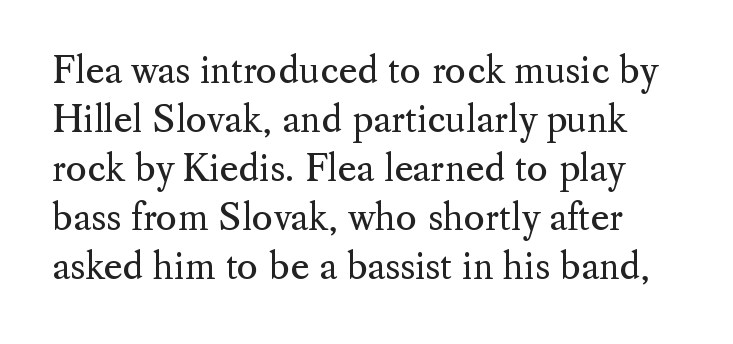
{"serif": "yes", "italic": "no", "bold": "no", "weight": "regular", "width": "normal", "stroke_contrast": "medium", "x_height": "small", "monospaced": "no", "underline": "no", "line_spacing": "normal", "line_spacing_ratio": 1.36, "letter_spacing": "normal", "letter_spacing_em": 0.0, "glyph_px": 36}
